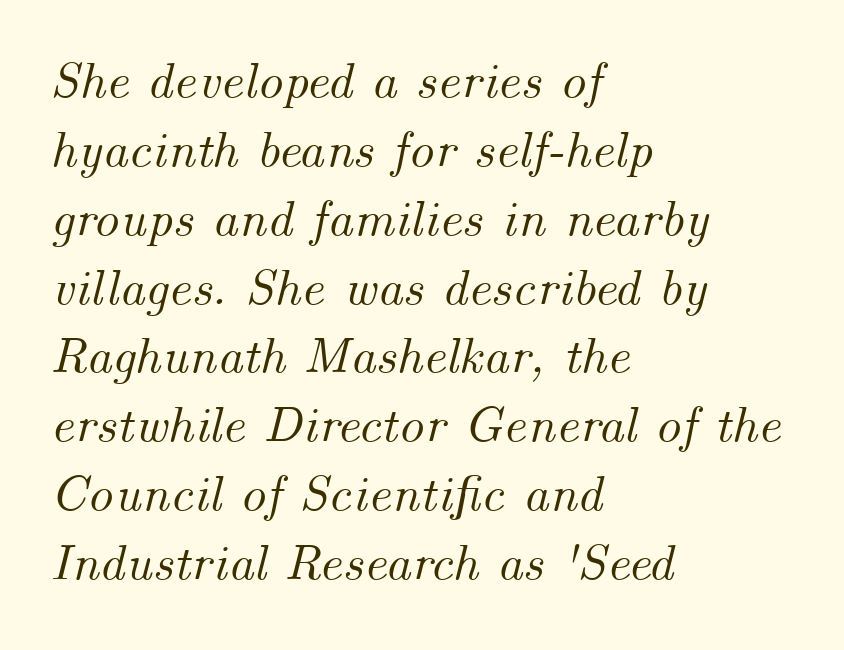
Q: Is the text italic (slanted)? A: Yes, it leans right by about 14 degrees.
Q: Is the text underlined? A: No.
Q: How is the paragraph aligned? A: Left-aligned.
Q: Is the spacing between letters normal or unusually wide? A: Normal.
Q: Is the spacing between lines tight, normal or loose? A: Normal.
Q: Width (condensed, normal, or wide)? A: Normal.
Q: Stroke contrast? A: Medium.
Q: x-height? A: Small.
Q: Monospaced? A: No.
